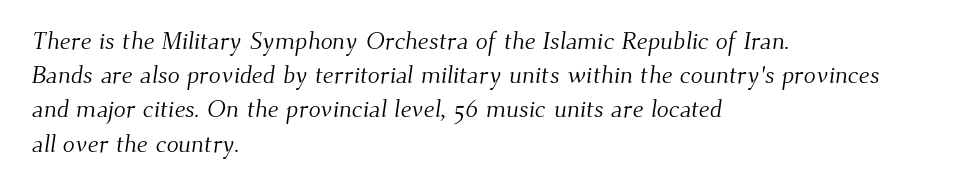
{"bold": "no", "underline": "no", "align": "left", "line_spacing": "normal", "line_spacing_ratio": 1.37, "letter_spacing": "normal", "letter_spacing_em": 0.0, "glyph_px": 25}
